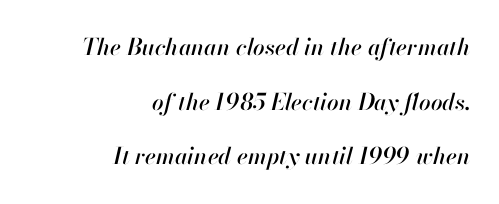
The strip under each line holds only bare page. The letters are slanted; this is an italic face. This sample is right-justified, so line beginnings fall wherever the words allow. This rendering leaves character spacing at its baseline value.
